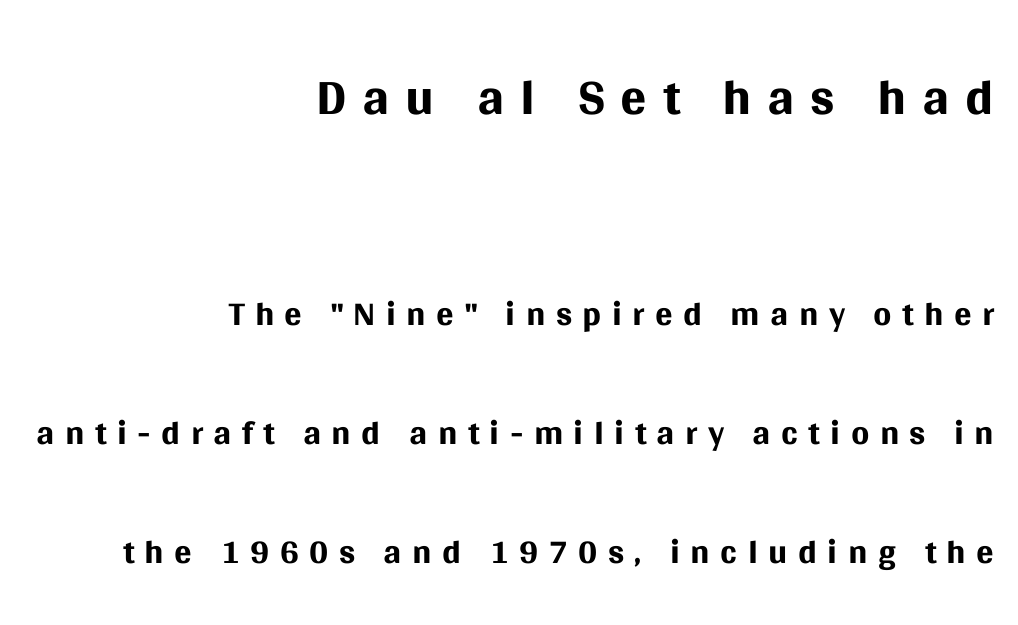
Q: Is the text bold? A: No.
Q: Is the text italic (slanted)? A: No, it is upright.
Q: Is the typeface a serif or a sans-serif typeface? A: Sans-serif.
Q: Is the text underlined? A: No.
Q: How is the paragraph aligned? A: Right-aligned.
Q: Is the spacing between letters normal or unusually wide? A: Unusually wide.
Q: Is the spacing between lines tight, normal or loose? A: Loose.
Q: Which block of text is set in a larger size, the first (top) or the second (bottom)? A: The first (top) one.
Q: Width (condensed, normal, or wide)? A: Normal.
Q: Stroke contrast? A: Medium.
Q: x-height? A: Large.
Q: Monospaced? A: No.
